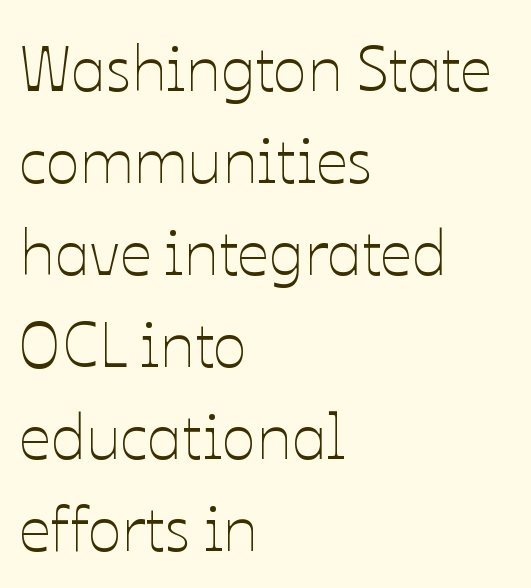
{"italic": "no", "bold": "no", "weight": "thin", "width": "normal", "stroke_contrast": "low", "x_height": "medium", "monospaced": "no", "underline": "no", "align": "left", "line_spacing": "normal", "line_spacing_ratio": 1.46, "letter_spacing": "normal", "letter_spacing_em": 0.0, "glyph_px": 63}
